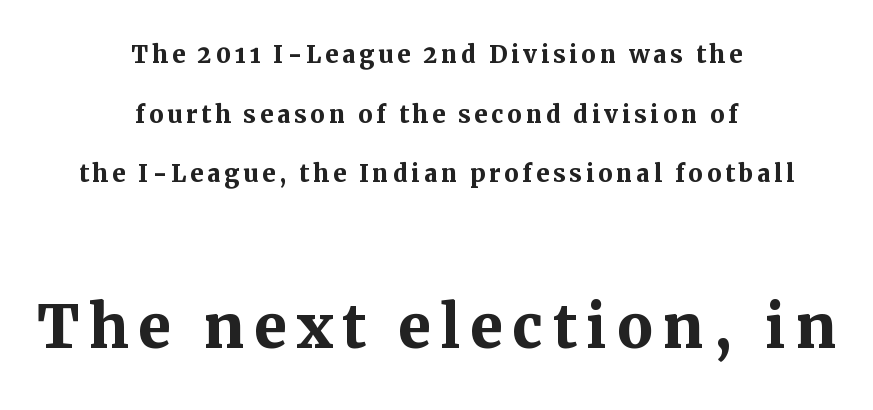
The image shows 80 px semibold serif type, upright; set centered, line spacing 1.86x, not underlined; the second (bottom) block is 2.5x larger; medium stroke contrast and a medium x-height.
